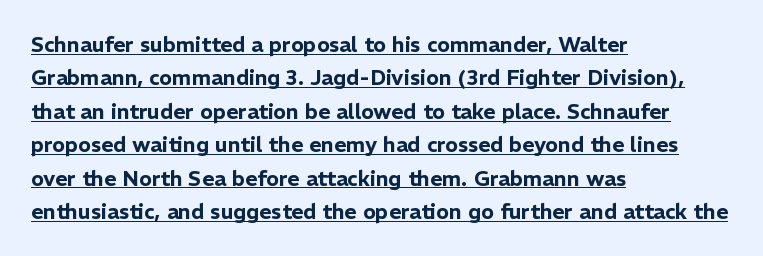
{"italic": "no", "underline": "yes", "align": "left", "line_spacing": "normal", "line_spacing_ratio": 1.59, "letter_spacing": "normal", "letter_spacing_em": 0.0, "glyph_px": 21}
